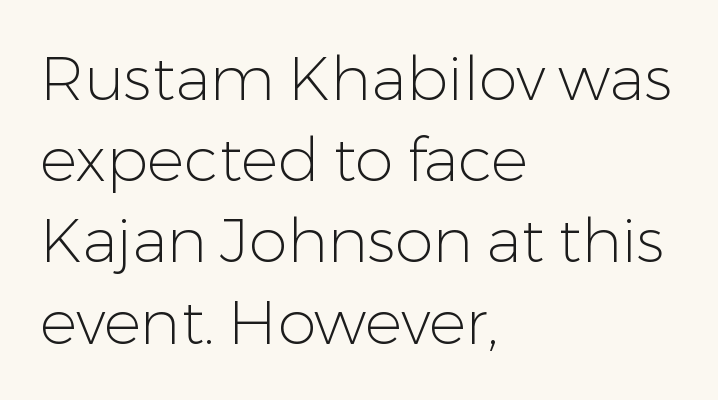
The image shows 62 px light sans-serif type, upright; set left-aligned, normal line spacing (1.31x), normal letter spacing, not underlined; low stroke contrast and a medium x-height.
